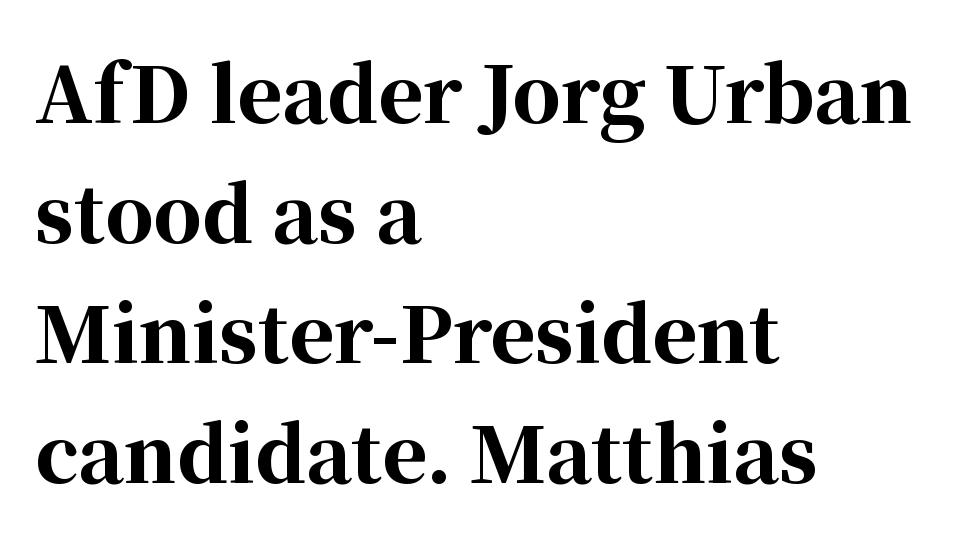
The image shows 76 px bold serif type, upright; set left-aligned, normal line spacing (1.58x), normal letter spacing, not underlined; high stroke contrast and a medium x-height.
